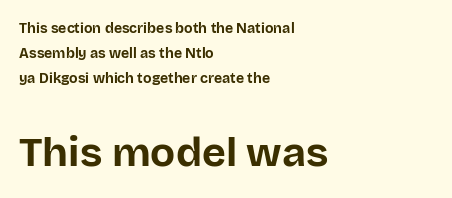
Q: Is the text bold? A: Yes.
Q: Is the text italic (slanted)? A: No, it is upright.
Q: Is the typeface a serif or a sans-serif typeface? A: Sans-serif.
Q: Is the text underlined? A: No.
Q: How is the paragraph aligned? A: Left-aligned.
Q: Is the spacing between letters normal or unusually wide? A: Normal.
Q: Which block of text is set in a larger size, the first (top) or the second (bottom)? A: The second (bottom) one.
Q: Width (condensed, normal, or wide)? A: Normal.
Q: Stroke contrast? A: Low.
Q: x-height? A: Large.
Q: Monospaced? A: No.
